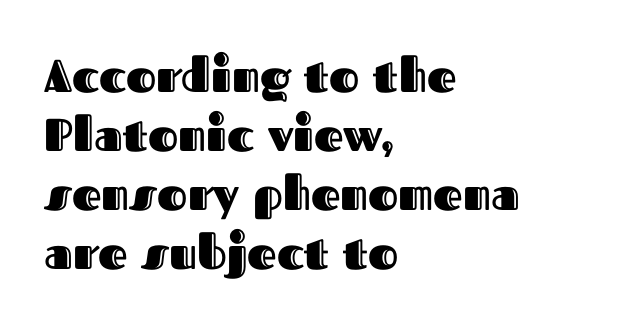
The image shows 46 px text type, upright; set left-aligned, normal line spacing (1.28x), normal letter spacing, not underlined; a medium x-height.
